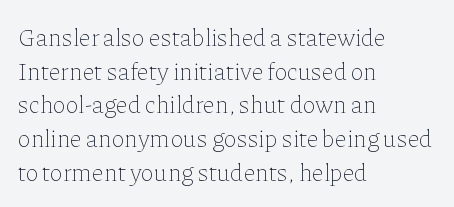
Honestly, there is no underline to notice here at all. When letters stand straight like this, we call the style roman or upright. The passage shown stacks its lines at a standard gap. Horizontal alignment here is leftward, the default for most running prose. Ink coverage per letter is moderate at most.
